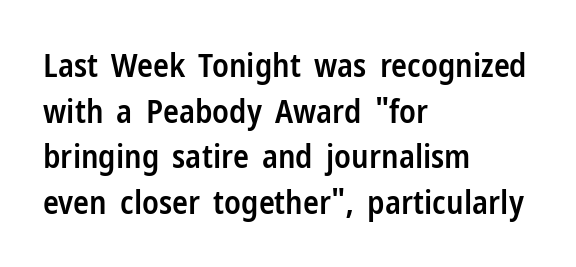
{"serif": "no", "italic": "no", "bold": "semi", "weight": "semibold", "width": "condensed", "stroke_contrast": "low", "x_height": "medium", "monospaced": "no", "underline": "no", "align": "left", "line_spacing": "normal", "line_spacing_ratio": 1.38, "letter_spacing": "normal", "letter_spacing_em": 0.0, "glyph_px": 33}
